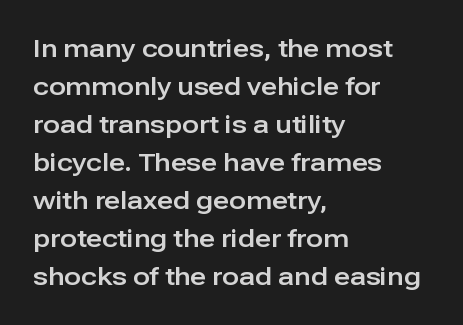
Plain, unruled lines of type. Each word holds together tightly as a unit, with standard inter-letter gaps. Every row of glyphs begins at an identical x-position on the left. Leading matches the norm, producing a regular column.
